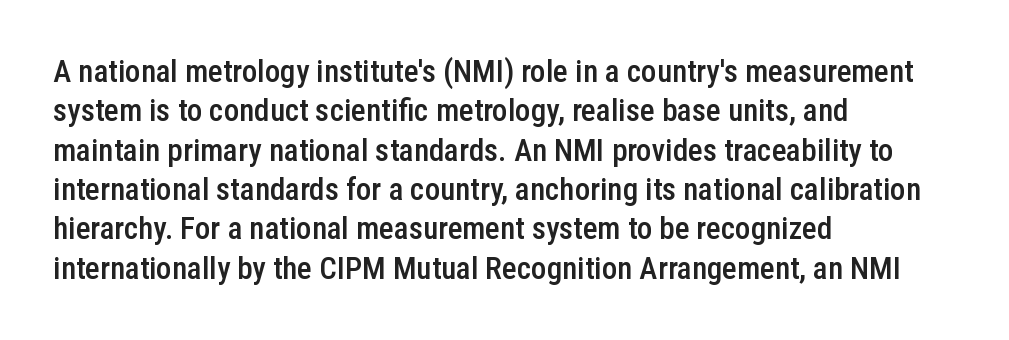
Posture: upright roman. The letters advance in unequal steps, a hallmark of proportional type. Every row of glyphs begins at an identical x-position on the left. What's the leading like? Ordinary, nothing unusual.
